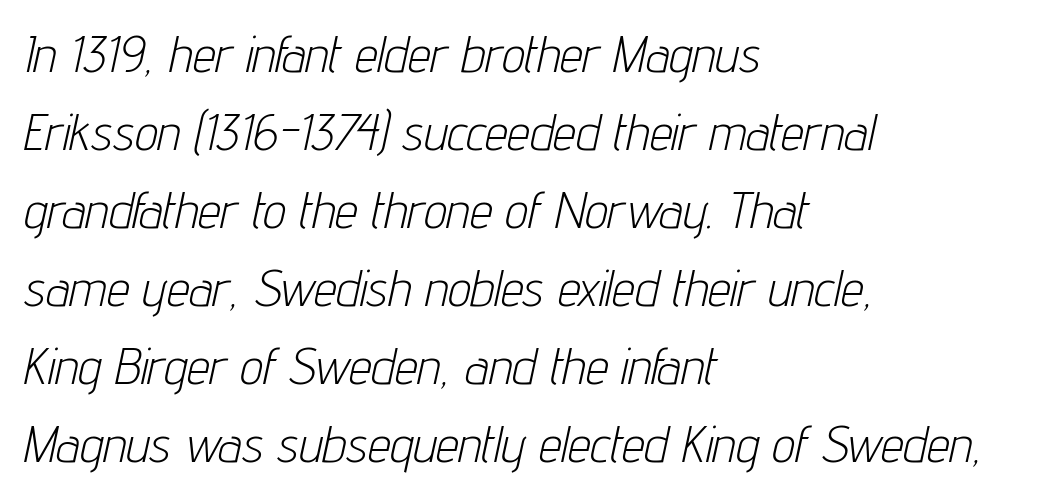
Q: Is the text bold? A: No.
Q: Is the text italic (slanted)? A: Yes, it leans right by about 12 degrees.
Q: Is the text underlined? A: No.
Q: How is the paragraph aligned? A: Left-aligned.
Q: Is the spacing between letters normal or unusually wide? A: Normal.
Q: Is the spacing between lines tight, normal or loose? A: Normal.
Q: Width (condensed, normal, or wide)? A: Condensed.
Q: Stroke contrast? A: Low.
Q: x-height? A: Medium.
Q: Monospaced? A: No.
